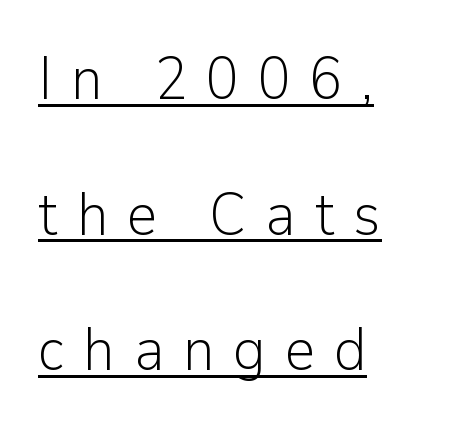
The image shows 60 px light sans-serif type, upright; set left-aligned, loose line spacing (2.26x), unusually wide letter spacing (+0.31 em), underlined; low stroke contrast and a medium x-height.
